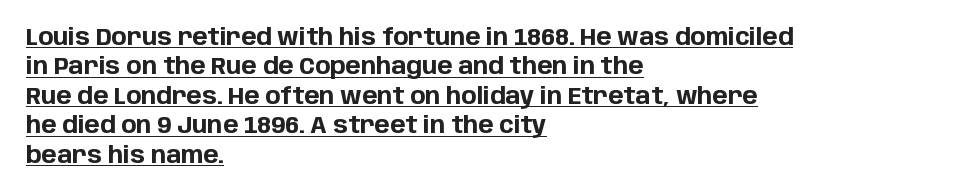
The image shows 23 px bold type, upright; set left-aligned, normal line spacing (1.28x), normal letter spacing, underlined.
